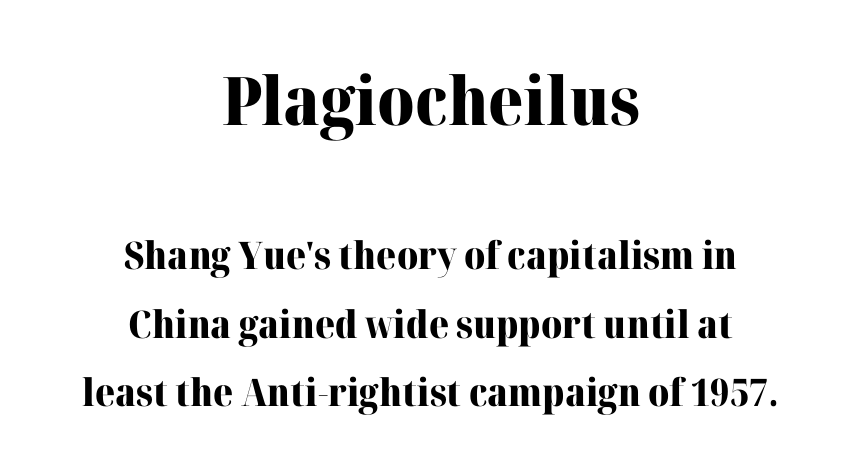
The baseline area is clear. The glyphs have the mass of a bold cut. The letters sit at their default tracking, neither squeezed nor spread. Spacing verdict: proportional, widths tailored to each character. Size hierarchy here favors the leading block over the trailing one. The text was rendered using a seriffed face with decorative stroke endings.
